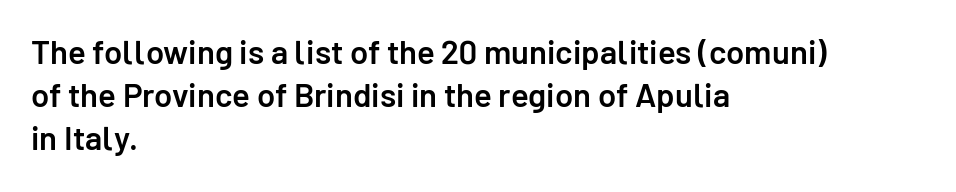
Check under the words: just untouched page. Where is the straight margin? On the left. The vertical gap from one line to the next is medium. Tall strokes in this sample are plumb rather than angled. No extra tracking has been applied to these lines.
